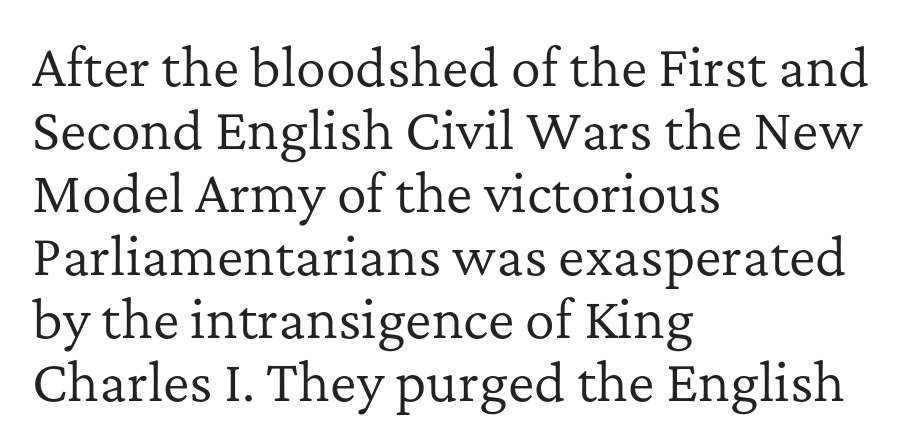
Standard letterfit; no display-style spreading of the glyphs. A typesetter would call this proportional, since set widths differ per character. Whoever set this chose a conventional vertical rhythm. The typography opts for an upright posture over an oblique one.
